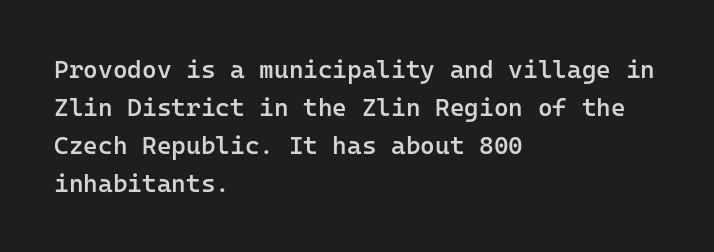
A roman cut, with each character standing at attention. The type is set solid horizontally, with unmodified tracking. These lines stack with their left ends in a neat column. Each glyph is drawn with semibold strokes, heavier than normal yet not fully bold.
